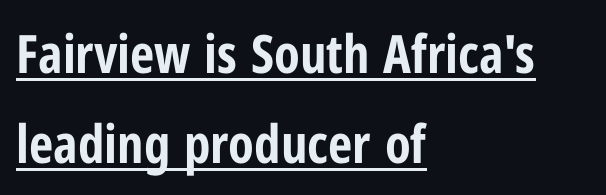
{"serif": "no", "italic": "no", "bold": "yes", "weight": "bold", "width": "condensed", "stroke_contrast": "low", "x_height": "medium", "monospaced": "no", "underline": "yes", "align": "left", "line_spacing": "normal", "line_spacing_ratio": 1.69, "letter_spacing": "normal", "letter_spacing_em": 0.0, "glyph_px": 53}
